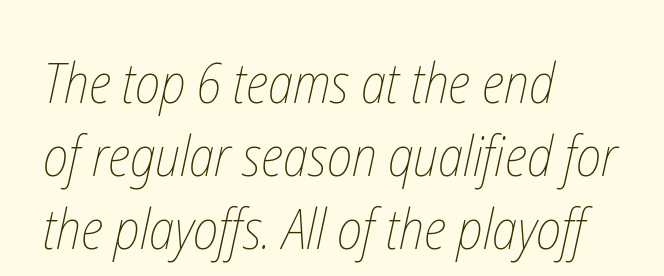
Q: Is the text bold? A: No.
Q: Is the text underlined? A: No.
Q: How is the paragraph aligned? A: Left-aligned.
Q: Is the spacing between letters normal or unusually wide? A: Normal.
Q: Is the spacing between lines tight, normal or loose? A: Normal.
Q: Width (condensed, normal, or wide)? A: Condensed.
Q: Stroke contrast? A: Low.
Q: x-height? A: Medium.
Q: Monospaced? A: No.
